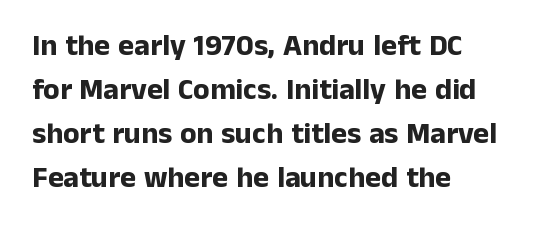
Q: Is the text bold? A: Yes.
Q: Is the text italic (slanted)? A: No, it is upright.
Q: Is the typeface a serif or a sans-serif typeface? A: Sans-serif.
Q: Is the text underlined? A: No.
Q: How is the paragraph aligned? A: Left-aligned.
Q: Is the spacing between letters normal or unusually wide? A: Normal.
Q: Is the spacing between lines tight, normal or loose? A: Normal.
Q: Width (condensed, normal, or wide)? A: Normal.
Q: Stroke contrast? A: Low.
Q: x-height? A: Medium.
Q: Monospaced? A: No.
